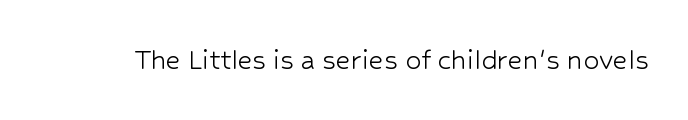
The image shows 32 px light sans-serif type, upright; set normal letter spacing, not underlined; low stroke contrast and a medium x-height.
